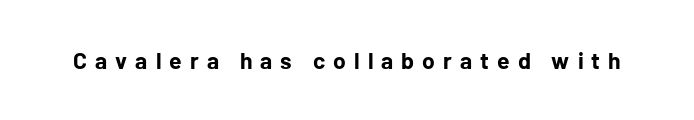
{"italic": "no", "bold": "yes", "underline": "no", "letter_spacing": "wide", "letter_spacing_em": 0.35, "glyph_px": 23}
